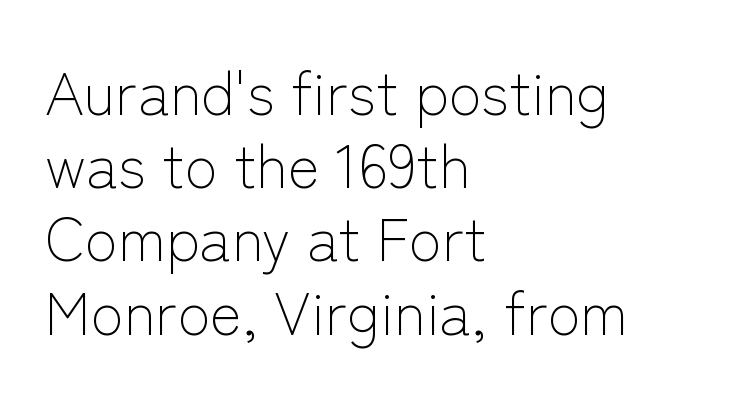
The image shows 60 px light sans-serif type, upright; set left-aligned, line spacing 1.22x, normal letter spacing, not underlined; low stroke contrast and a medium x-height.
